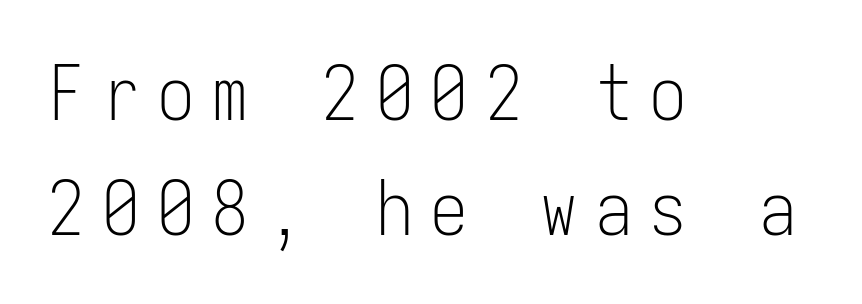
Typographically, this falls in the sans-serif category. Note the uniform advance width — an 'i' takes as much space as an 'm'. Notice how the stems are strictly vertical — no italics here. The string is rendered with underlining switched off. Leftover space on each line is placed entirely after the last word. Whoever set this chose a conventional vertical rhythm.
